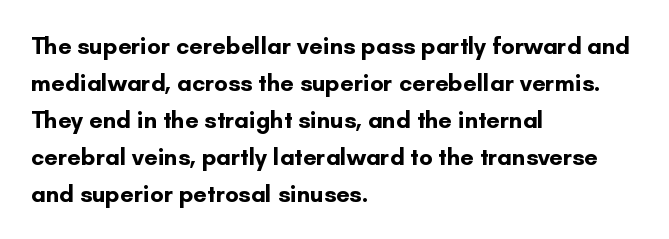
{"italic": "no", "bold": "yes", "underline": "no", "align": "left", "line_spacing": "normal", "line_spacing_ratio": 1.54, "letter_spacing": "normal", "letter_spacing_em": 0.0, "glyph_px": 24}
